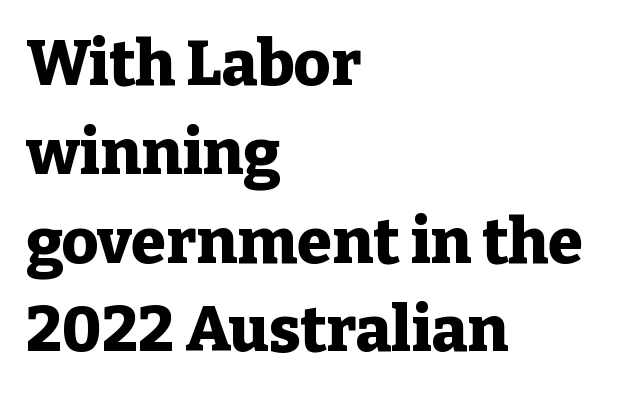
Q: Is the text bold? A: Yes.
Q: Is the text italic (slanted)? A: No, it is upright.
Q: Is the typeface a serif or a sans-serif typeface? A: Serif.
Q: Is the text underlined? A: No.
Q: How is the paragraph aligned? A: Left-aligned.
Q: Is the spacing between letters normal or unusually wide? A: Normal.
Q: Is the spacing between lines tight, normal or loose? A: Normal.
Q: Width (condensed, normal, or wide)? A: Normal.
Q: Stroke contrast? A: Low.
Q: x-height? A: Medium.
Q: Monospaced? A: No.
